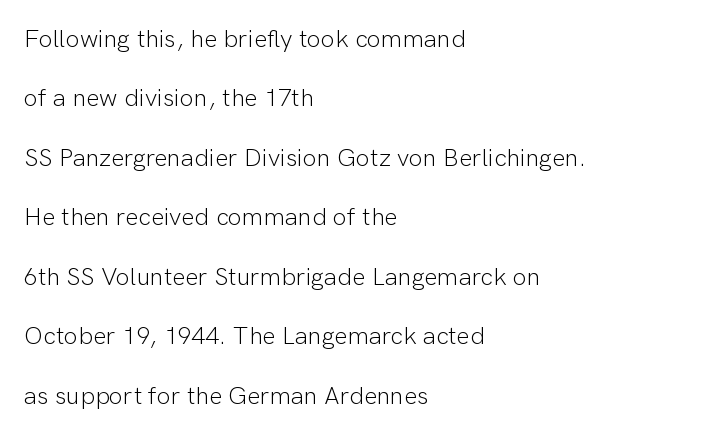
{"italic": "no", "bold": "no", "underline": "no", "align": "left", "line_spacing": "loose", "line_spacing_ratio": 2.38, "letter_spacing": "normal", "letter_spacing_em": 0.0, "glyph_px": 25}
